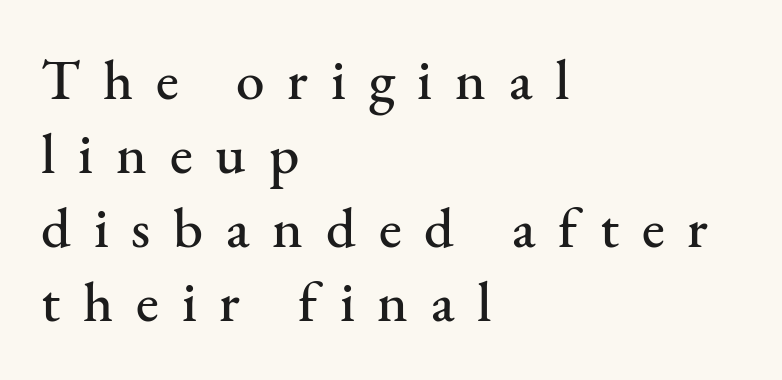
Q: Is the text italic (slanted)? A: No, it is upright.
Q: Is the typeface a serif or a sans-serif typeface? A: Serif.
Q: Is the text underlined? A: No.
Q: How is the paragraph aligned? A: Left-aligned.
Q: Is the spacing between letters normal or unusually wide? A: Unusually wide.
Q: Is the spacing between lines tight, normal or loose? A: Normal.
Q: Width (condensed, normal, or wide)? A: Normal.
Q: Stroke contrast? A: Medium.
Q: x-height? A: Small.
Q: Monospaced? A: No.
